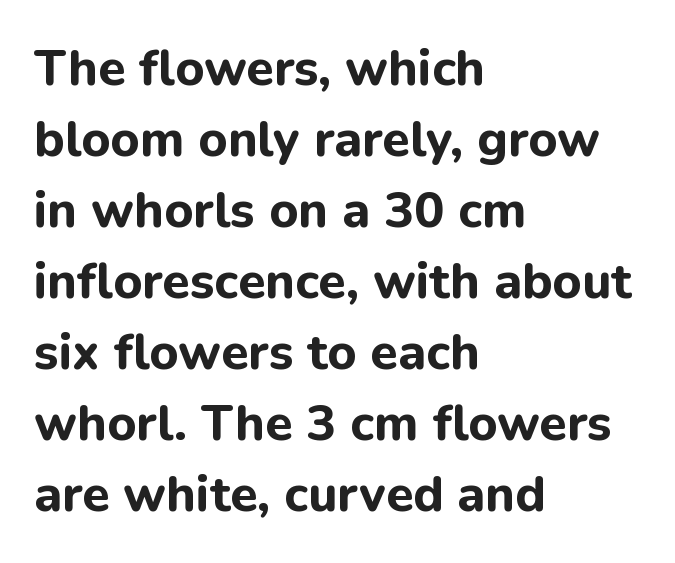
{"serif": "no", "italic": "no", "bold": "yes", "weight": "bold", "width": "normal", "stroke_contrast": "low", "x_height": "medium", "monospaced": "no", "underline": "no", "align": "left", "line_spacing": "normal", "line_spacing_ratio": 1.42, "letter_spacing": "normal", "letter_spacing_em": 0.0, "glyph_px": 50}
